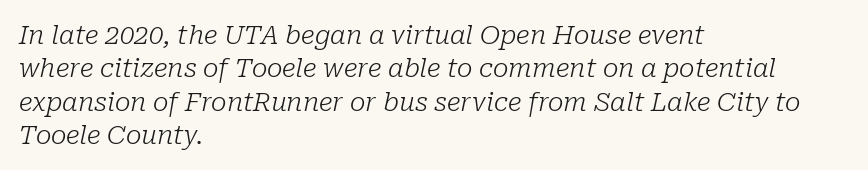
The image shows 26 px text type, italic (leaning right); set left-aligned, normal line spacing (1.28x), normal letter spacing, not underlined.
